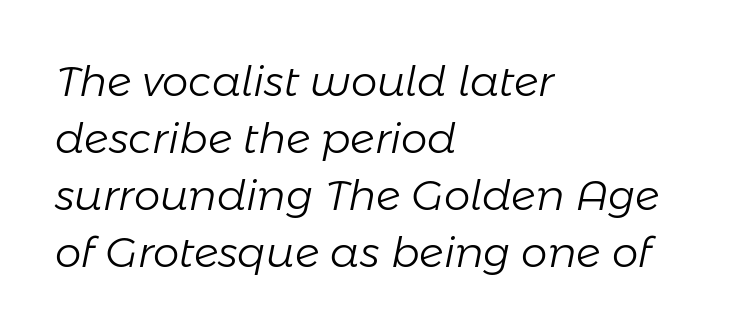
The image shows 42 px light type, italic (leaning right); set left-aligned, normal line spacing (1.36x), normal letter spacing, not underlined; low stroke contrast and a medium x-height.
